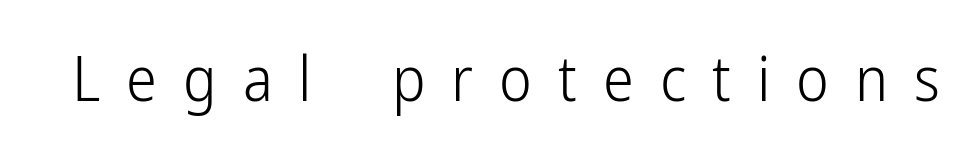
{"serif": "no", "italic": "no", "bold": "no", "weight": "light", "width": "condensed", "stroke_contrast": "low", "x_height": "medium", "monospaced": "no", "underline": "no", "letter_spacing": "wide", "letter_spacing_em": 0.42, "glyph_px": 62}
